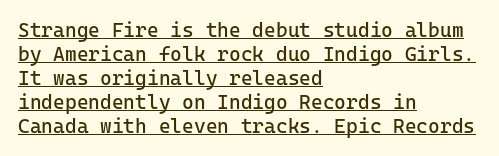
Stems here are at most as thick as an everyday book face. A rule runs beneath these lines of type. Left-aligned paragraph, ragged on the right. The passage shown has conventional tracking throughout. No italicization has been applied; the sample stays upright.
